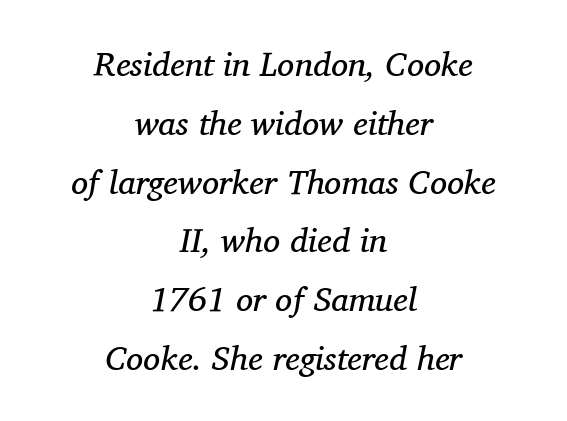
The image shows 34 px regular-weight serif type, italic (leaning right); set centered, line spacing 1.73x, normal letter spacing, not underlined; medium stroke contrast and a medium x-height.
